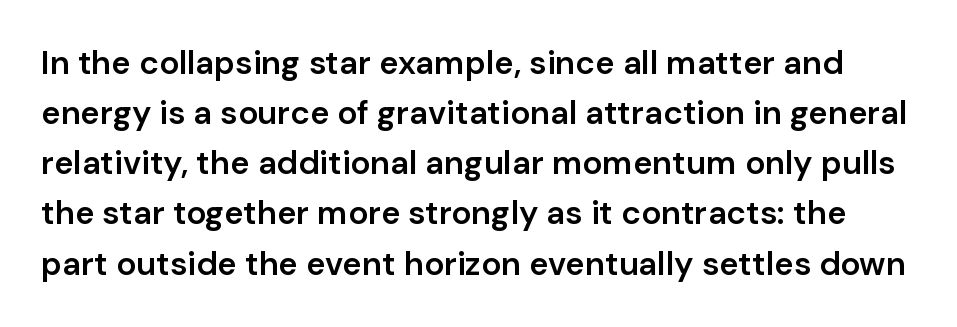
Q: Is the text bold? A: Semi-bold.
Q: Is the text italic (slanted)? A: No, it is upright.
Q: Is the typeface a serif or a sans-serif typeface? A: Sans-serif.
Q: Is the text underlined? A: No.
Q: Is the spacing between letters normal or unusually wide? A: Normal.
Q: Is the spacing between lines tight, normal or loose? A: Normal.
Q: Width (condensed, normal, or wide)? A: Normal.
Q: Stroke contrast? A: Low.
Q: x-height? A: Medium.
Q: Monospaced? A: No.
